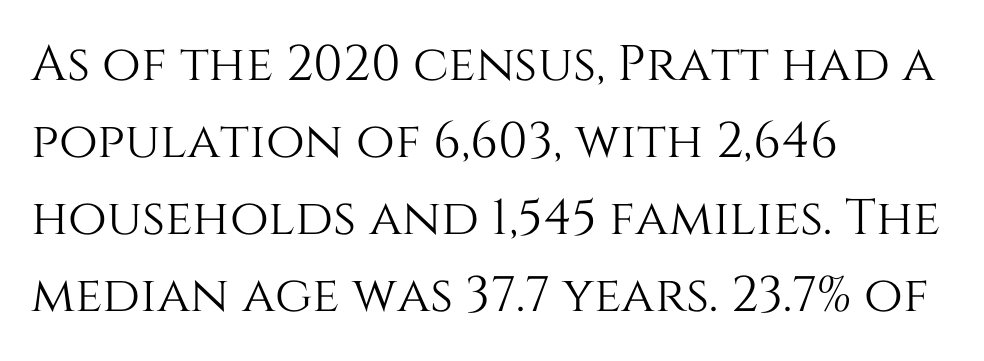
The image shows 50 px text type, upright; set left-aligned, normal line spacing (1.54x), normal letter spacing, not underlined; medium stroke contrast and a large x-height.
